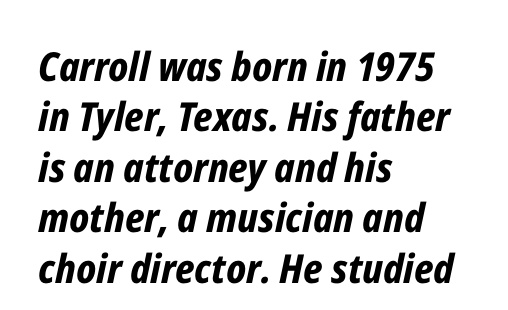
{"italic": "yes", "lean": "right", "slant_degrees": 12, "bold": "yes", "weight": "bold", "width": "condensed", "stroke_contrast": "low", "x_height": "medium", "monospaced": "no", "underline": "no", "align": "left", "line_spacing": "normal", "line_spacing_ratio": 1.26, "letter_spacing": "normal", "letter_spacing_em": 0.0, "glyph_px": 40}
